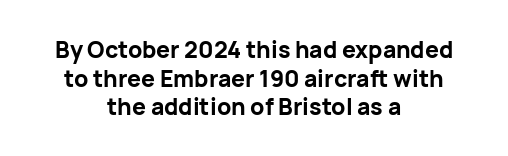
Q: Is the text bold? A: Yes.
Q: Is the text italic (slanted)? A: No, it is upright.
Q: Is the text underlined? A: No.
Q: How is the paragraph aligned? A: Centered.
Q: Is the spacing between letters normal or unusually wide? A: Normal.
